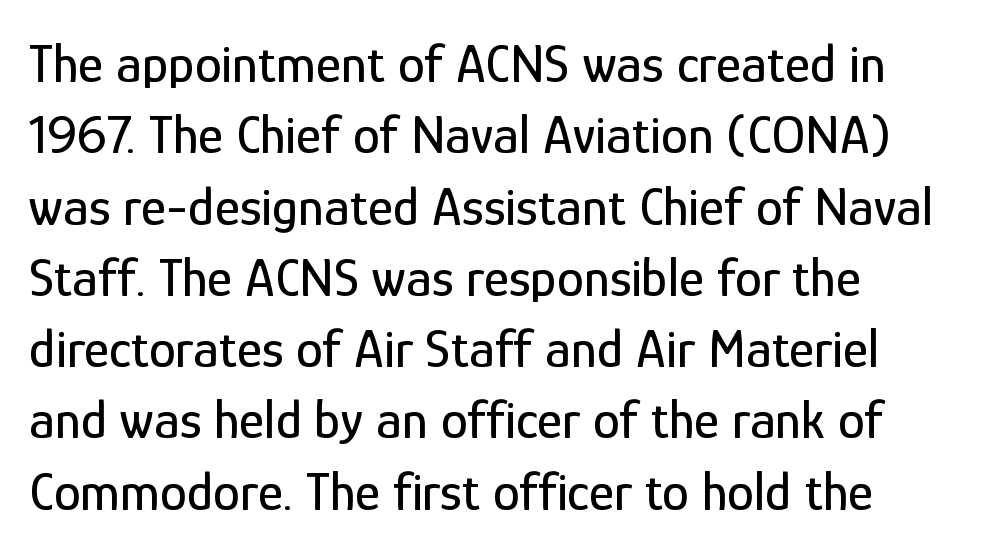
The image shows 54 px condensed sans-serif type, upright; set left-aligned, normal line spacing (1.32x), normal letter spacing, not underlined; low stroke contrast and a medium x-height.
